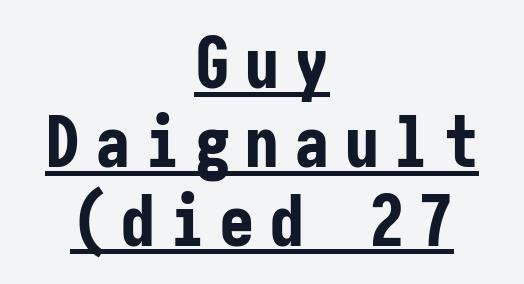
The image shows 71 px bold, condensed sans-serif type, upright; set centered, tight line spacing (1.11x), unusually wide letter spacing (+0.2 em), underlined; low stroke contrast and a medium x-height.
